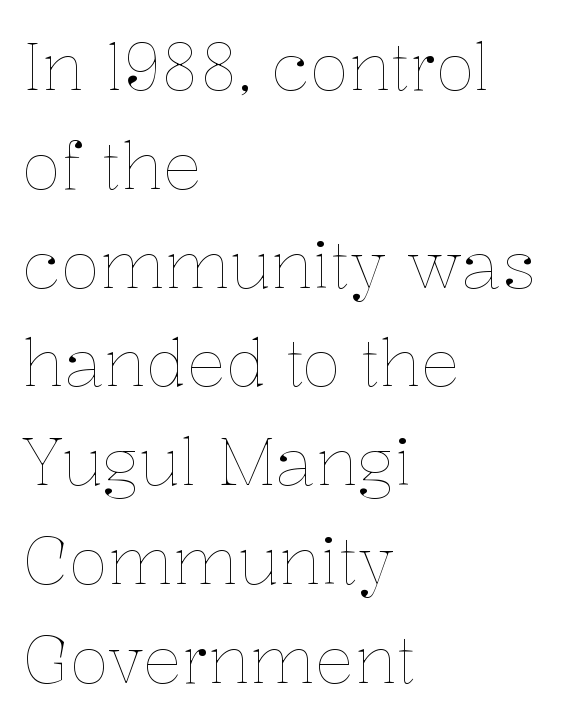
Q: Is the text bold? A: No.
Q: Is the text italic (slanted)? A: No, it is upright.
Q: Is the text underlined? A: No.
Q: How is the paragraph aligned? A: Left-aligned.
Q: Is the spacing between letters normal or unusually wide? A: Normal.
Q: Is the spacing between lines tight, normal or loose? A: Normal.
Q: Width (condensed, normal, or wide)? A: Normal.
Q: Stroke contrast? A: Low.
Q: x-height? A: Medium.
Q: Monospaced? A: No.
